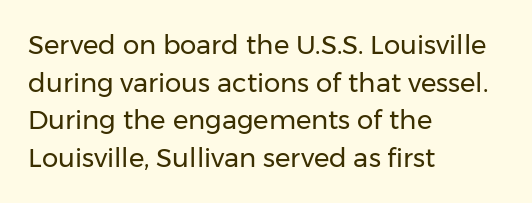
Q: Is the text bold? A: No.
Q: Is the text italic (slanted)? A: No, it is upright.
Q: Is the text underlined? A: No.
Q: How is the paragraph aligned? A: Left-aligned.
Q: Is the spacing between letters normal or unusually wide? A: Normal.
Q: Is the spacing between lines tight, normal or loose? A: Normal.
